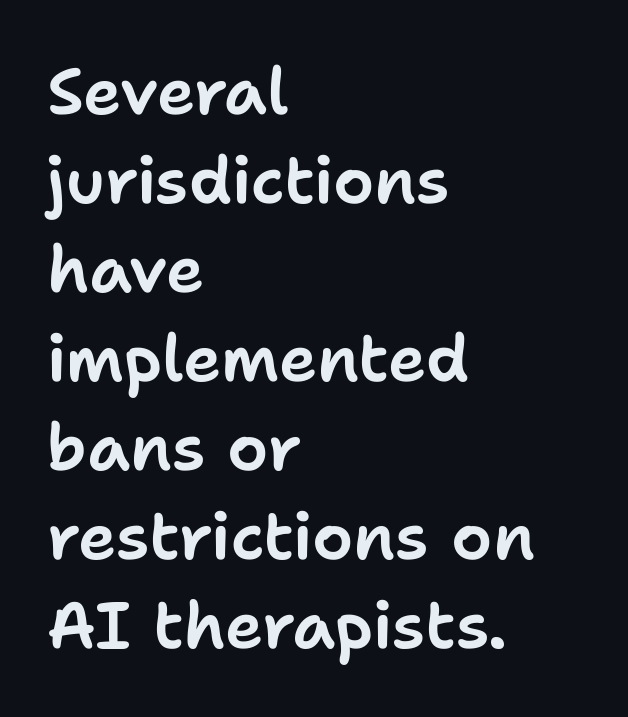
The image shows 65 px sans-serif type, upright; set left-aligned, normal line spacing (1.37x), normal letter spacing, not underlined; low stroke contrast and a medium x-height.
